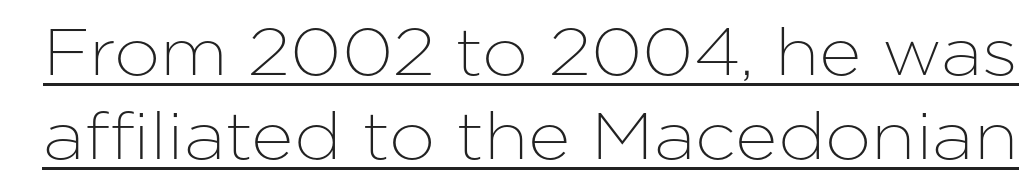
Vertical strokes here are truly vertical. Spacing verdict: proportional, widths tailored to each character. There is no visible air inserted between adjacent glyphs. Descenders here cross a horizontal rule under the line.
